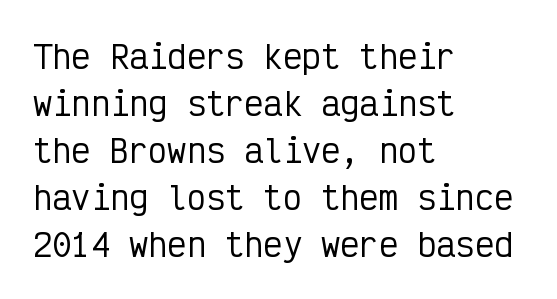
{"serif": "no", "italic": "no", "width": "condensed", "stroke_contrast": "low", "x_height": "medium", "monospaced": "yes", "underline": "no", "align": "left", "line_spacing": "normal", "line_spacing_ratio": 1.47, "letter_spacing": "normal", "letter_spacing_em": 0.0, "glyph_px": 32}
